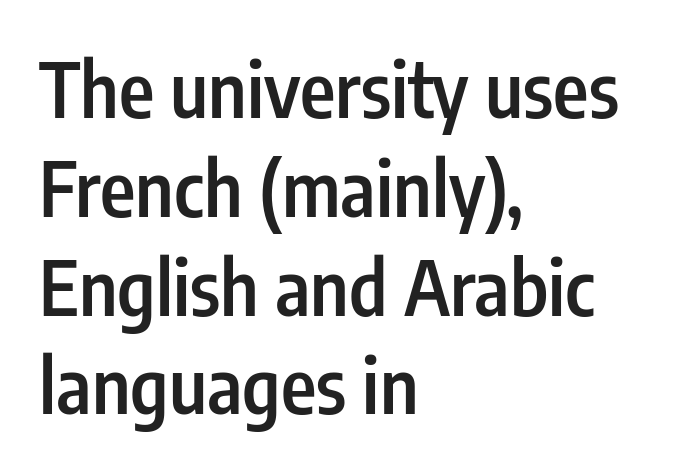
{"serif": "no", "italic": "no", "bold": "semi", "weight": "semibold", "width": "condensed", "stroke_contrast": "low", "x_height": "medium", "monospaced": "no", "underline": "no", "align": "left", "line_spacing": "normal", "line_spacing_ratio": 1.3, "letter_spacing": "normal", "letter_spacing_em": 0.0, "glyph_px": 76}
